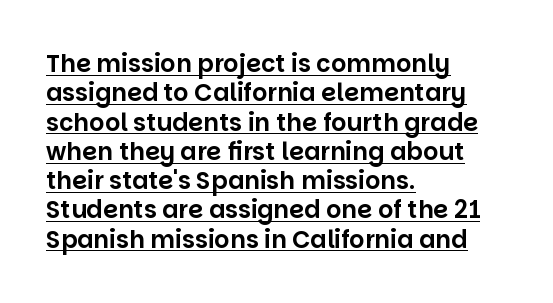
{"italic": "no", "underline": "yes", "align": "left", "line_spacing_ratio": 1.22, "letter_spacing": "normal", "letter_spacing_em": 0.0, "glyph_px": 24}
